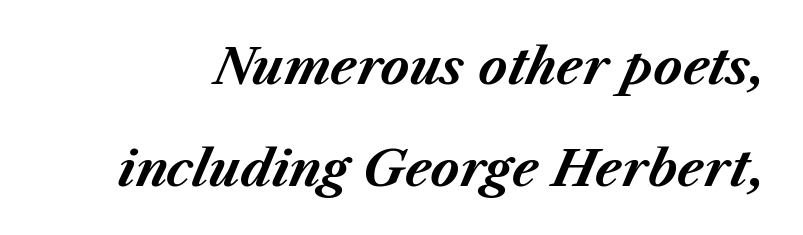
Q: Is the text bold? A: Yes.
Q: Is the text italic (slanted)? A: Yes, it leans right by about 23 degrees.
Q: Is the text underlined? A: No.
Q: Is the spacing between letters normal or unusually wide? A: Normal.
Q: Is the spacing between lines tight, normal or loose? A: Loose.
Q: Width (condensed, normal, or wide)? A: Normal.
Q: Stroke contrast? A: Medium.
Q: x-height? A: Medium.
Q: Monospaced? A: No.
